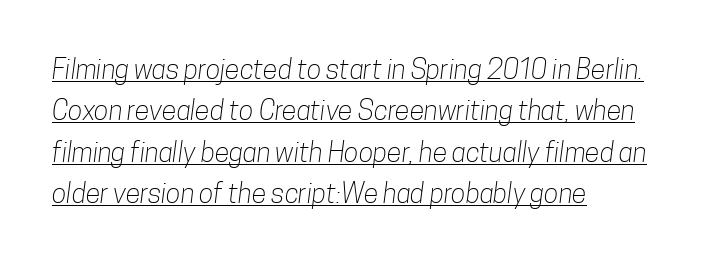
Q: Is the text bold? A: No.
Q: Is the text underlined? A: Yes.
Q: How is the paragraph aligned? A: Left-aligned.
Q: Is the spacing between letters normal or unusually wide? A: Normal.
Q: Is the spacing between lines tight, normal or loose? A: Normal.
